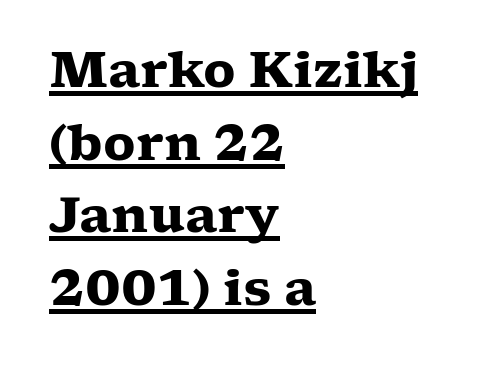
Q: Is the text bold? A: Yes.
Q: Is the text italic (slanted)? A: No, it is upright.
Q: Is the typeface a serif or a sans-serif typeface? A: Serif.
Q: Is the text underlined? A: Yes.
Q: How is the paragraph aligned? A: Left-aligned.
Q: Is the spacing between letters normal or unusually wide? A: Normal.
Q: Is the spacing between lines tight, normal or loose? A: Normal.
Q: Width (condensed, normal, or wide)? A: Wide.
Q: Stroke contrast? A: Low.
Q: x-height? A: Medium.
Q: Monospaced? A: No.
